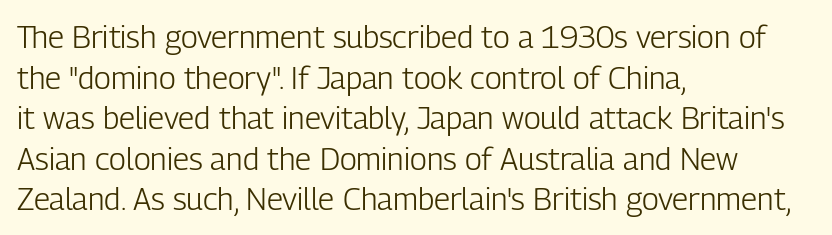
The image shows 31 px light, condensed sans-serif type, upright; set left-aligned, normal line spacing (1.31x), normal letter spacing, not underlined; low stroke contrast and a medium x-height.
